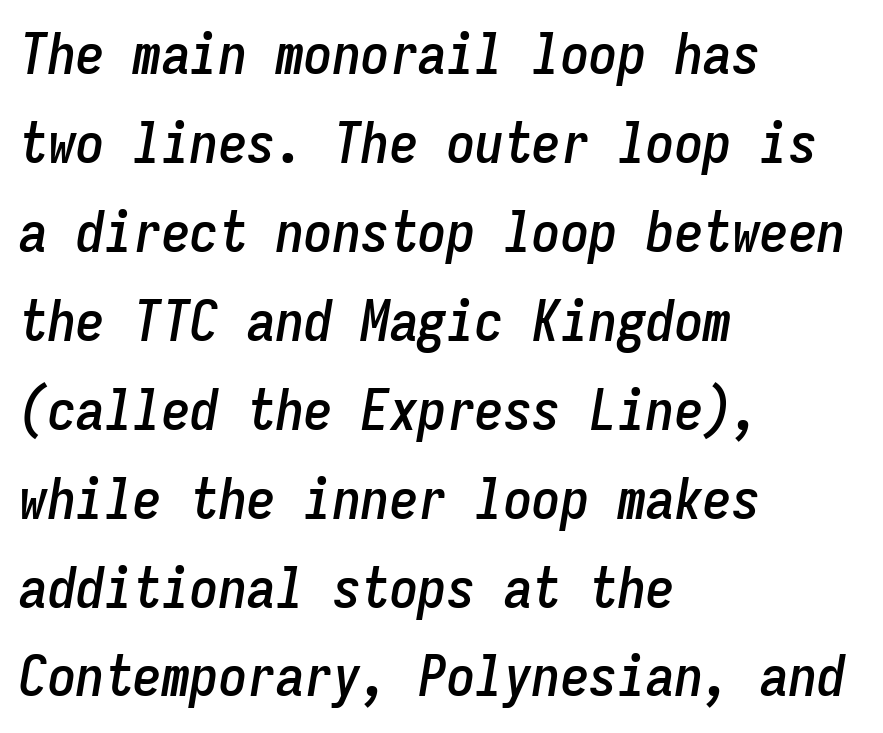
The image shows 57 px condensed type, italic (leaning right), monospaced; set left-aligned, normal line spacing (1.56x), normal letter spacing, not underlined; low stroke contrast and a medium x-height.
